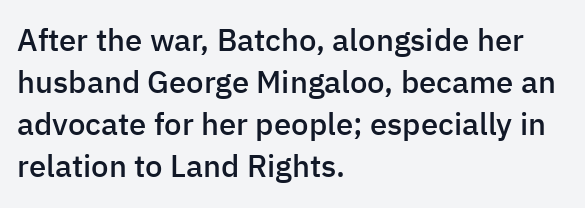
Q: Is the text bold? A: Semi-bold.
Q: Is the text italic (slanted)? A: No, it is upright.
Q: Is the typeface a serif or a sans-serif typeface? A: Sans-serif.
Q: Is the text underlined? A: No.
Q: How is the paragraph aligned? A: Left-aligned.
Q: Is the spacing between letters normal or unusually wide? A: Normal.
Q: Is the spacing between lines tight, normal or loose? A: Normal.
Q: Width (condensed, normal, or wide)? A: Normal.
Q: Stroke contrast? A: Low.
Q: x-height? A: Medium.
Q: Monospaced? A: No.
